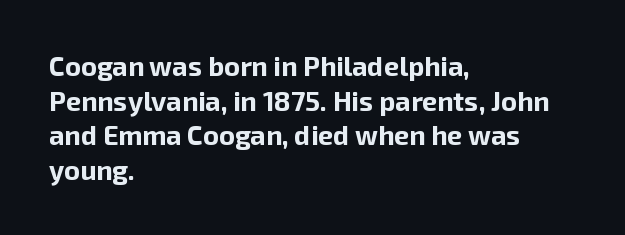
The image shows 27 px bold type, upright; set left-aligned, normal line spacing (1.28x), normal letter spacing, not underlined.
